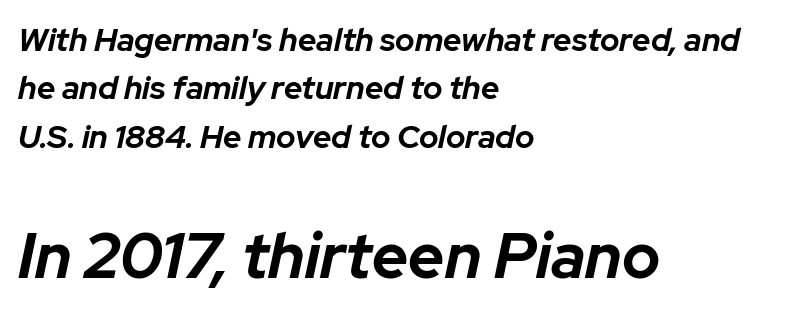
{"italic": "yes", "lean": "right", "slant_degrees": 12, "bold": "yes", "weight": "bold", "width": "normal", "stroke_contrast": "low", "x_height": "medium", "monospaced": "no", "underline": "no", "align": "left", "line_spacing": "normal", "line_spacing_ratio": 1.51, "letter_spacing": "normal", "letter_spacing_em": 0.0, "larger_block": "second", "size_ratio": 1.97, "glyph_px": 63}
